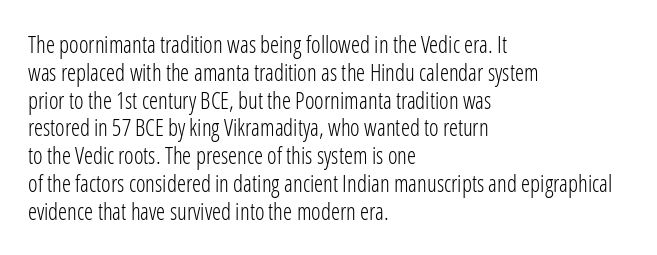
{"italic": "no", "bold": "no", "underline": "no", "align": "left", "line_spacing_ratio": 1.21, "letter_spacing": "normal", "letter_spacing_em": 0.0, "glyph_px": 23}
